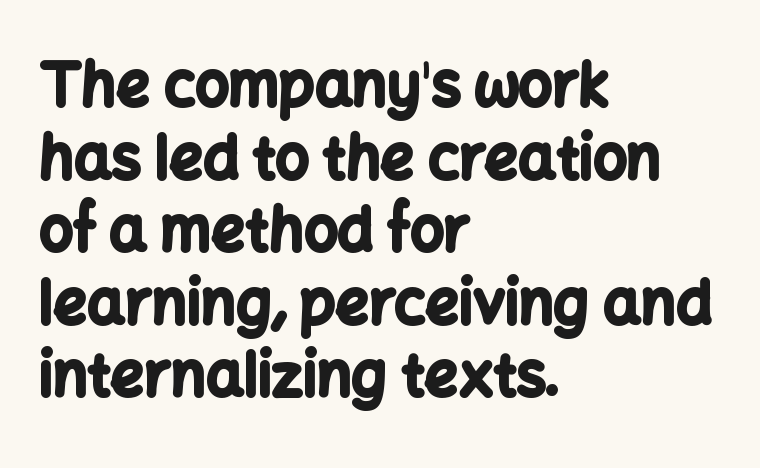
{"serif": "no", "italic": "no", "bold": "yes", "weight": "bold", "width": "normal", "stroke_contrast": "low", "x_height": "medium", "monospaced": "no", "underline": "no", "align": "left", "line_spacing_ratio": 1.23, "letter_spacing": "normal", "letter_spacing_em": 0.0, "glyph_px": 59}
